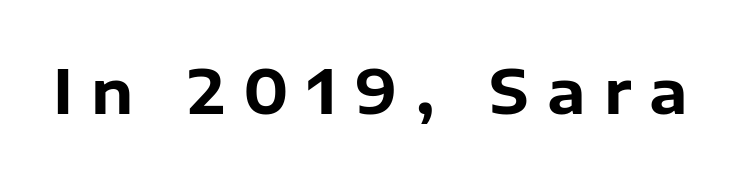
The image shows 61 px bold sans-serif type, upright; set unusually wide letter spacing (+0.3 em), not underlined; low stroke contrast and a medium x-height.
